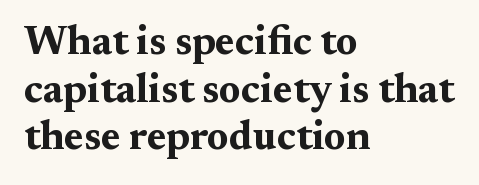
{"serif": "yes", "italic": "no", "bold": "yes", "weight": "bold", "width": "wide", "stroke_contrast": "medium", "x_height": "medium", "monospaced": "no", "underline": "no", "align": "left", "line_spacing_ratio": 1.19, "letter_spacing": "normal", "letter_spacing_em": 0.0, "glyph_px": 40}
